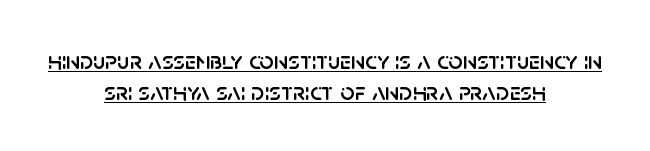
Q: Is the text italic (slanted)? A: No, it is upright.
Q: Is the text underlined? A: Yes.
Q: How is the paragraph aligned? A: Centered.
Q: Is the spacing between letters normal or unusually wide? A: Normal.
